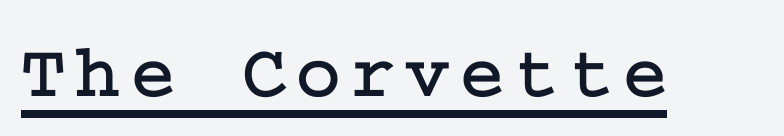
The image shows 76 px serif type, upright; set underlined; low stroke contrast and a medium x-height.
